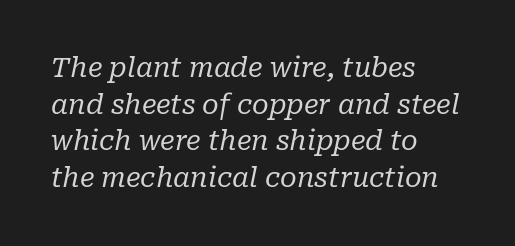
Line spacing here is normal. The tracking reads as untouched default to a designer's eye. These lines are set flush left with a ragged right edge. Style check: oblique. The cut favours lightness, reaching ordinary text weight at its darkest. No word sits above an underline.
